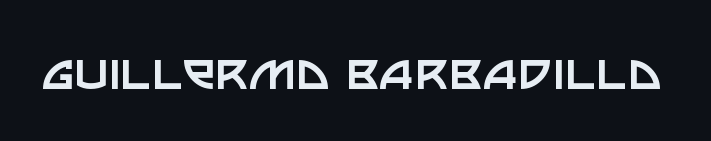
Posture: straight, roman, zero tilt. Each letter keeps its own natural width here, so spacing adapts to shape. Compared with typical body copy, the letter spacing here is the same. Stem width sits at or under what a default text font uses. A sans-serif font was chosen for this passage.
